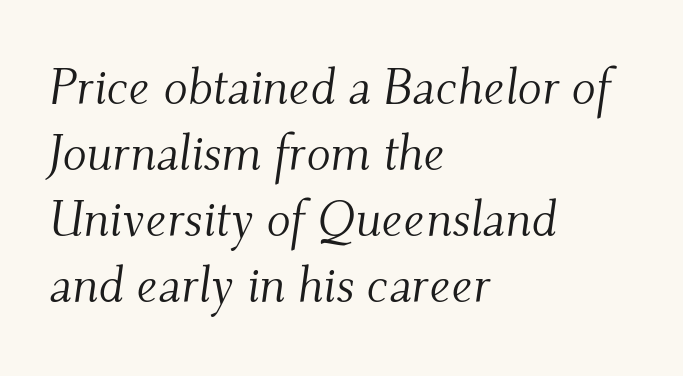
The typeface chosen for these lines features serifs. Observe the lean: these are italic letterforms. Stems and bowls with no extra thickness — not bold. Glance below the letters and you will spot only blank space. Quick note: interline space is typical. Here the designer chose a conventional face with non-uniform glyph widths.
